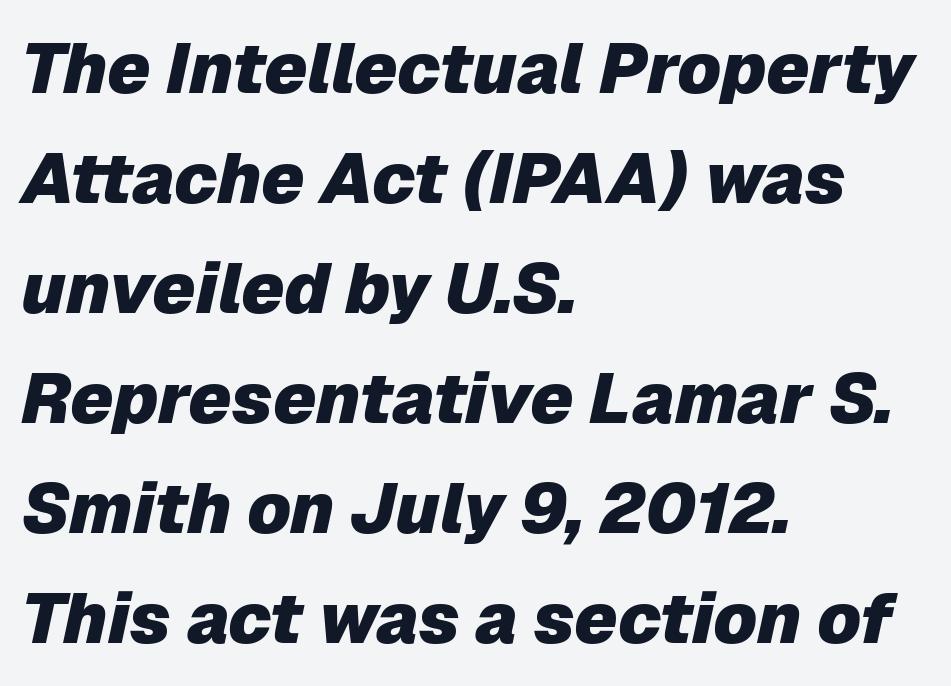
Q: Is the text bold? A: Yes.
Q: Is the text italic (slanted)? A: Yes, it leans right by about 12 degrees.
Q: Is the text underlined? A: No.
Q: How is the paragraph aligned? A: Left-aligned.
Q: Is the spacing between letters normal or unusually wide? A: Normal.
Q: Is the spacing between lines tight, normal or loose? A: Normal.
Q: Width (condensed, normal, or wide)? A: Normal.
Q: Stroke contrast? A: Low.
Q: x-height? A: Medium.
Q: Monospaced? A: No.
